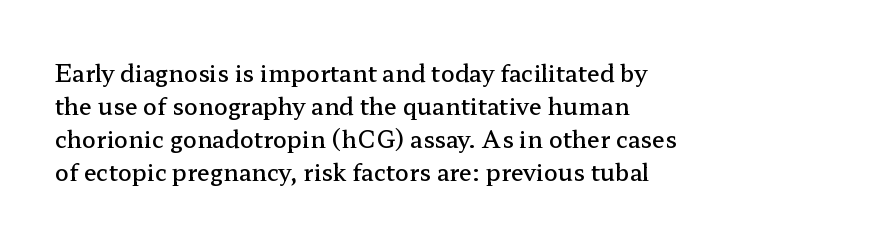
The space beneath each line is pristine and unruled. This rendering leaves character spacing at its baseline value. Designer's note — italics off, roman on. Leftover space on each line is placed entirely after the last word.
